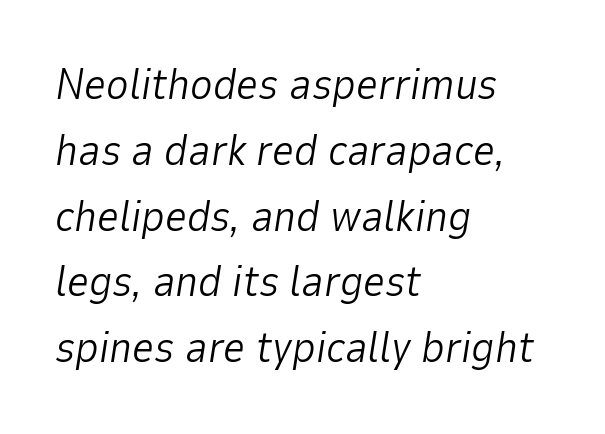
In terms of letterspacing, this is plain default setting. You could not count columns in this text — the font is proportionally spaced. The paragraph shown leans on its left margin. These lines were composed using italics. Descenders are the only things crossing below the line.
